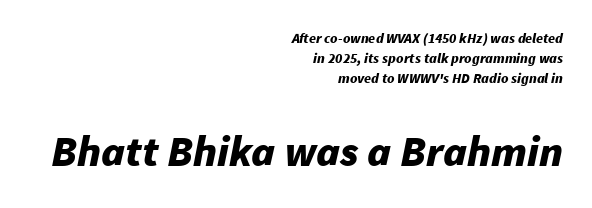
{"italic": "yes", "lean": "right", "slant_degrees": 11, "bold": "yes", "weight": "bold", "width": "normal", "stroke_contrast": "low", "x_height": "medium", "monospaced": "no", "underline": "no", "align": "right", "line_spacing": "normal", "line_spacing_ratio": 1.42, "letter_spacing": "normal", "letter_spacing_em": 0.0, "larger_block": "second", "size_ratio": 3.07, "glyph_px": 43}
